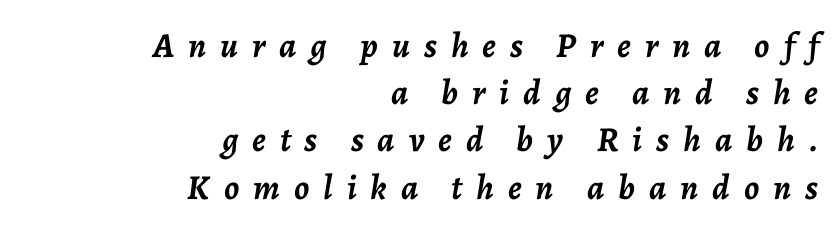
The image shows 35 px semibold type, italic (leaning right); set right-aligned, normal line spacing (1.35x), unusually wide letter spacing (+0.4 em), not underlined; low stroke contrast and a medium x-height.
